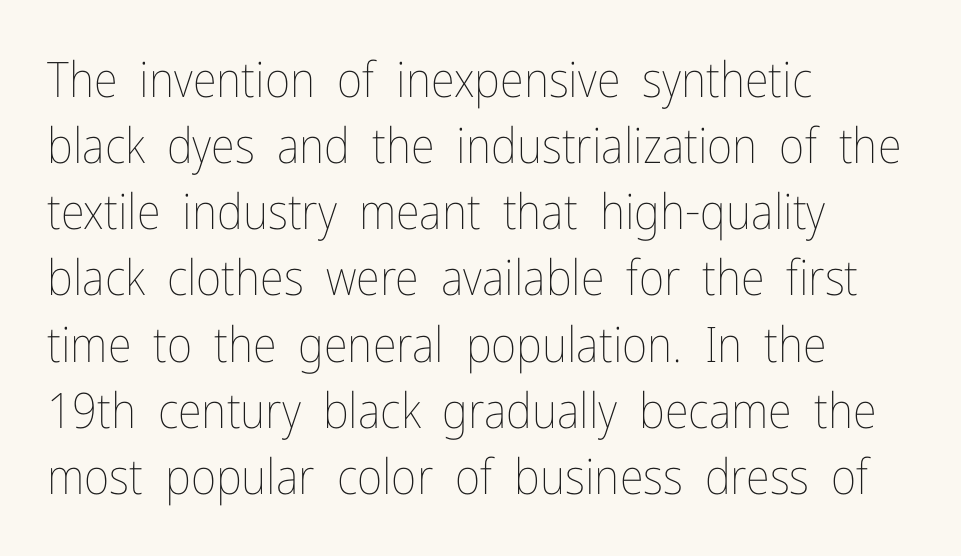
The image shows 49 px thin, condensed type, upright; set left-aligned, normal line spacing (1.35x), normal letter spacing, not underlined; low stroke contrast and a medium x-height.
